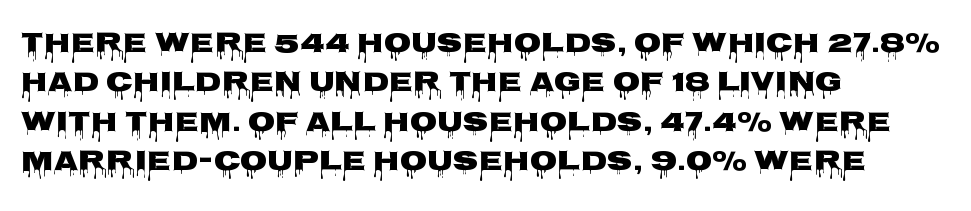
Q: Is the text italic (slanted)? A: No, it is upright.
Q: Is the typeface a serif or a sans-serif typeface? A: Sans-serif.
Q: Is the text underlined? A: No.
Q: How is the paragraph aligned? A: Left-aligned.
Q: Is the spacing between letters normal or unusually wide? A: Normal.
Q: Is the spacing between lines tight, normal or loose? A: Normal.
Q: Width (condensed, normal, or wide)? A: Wide.
Q: Stroke contrast? A: Low.
Q: x-height? A: Large.
Q: Monospaced? A: No.
